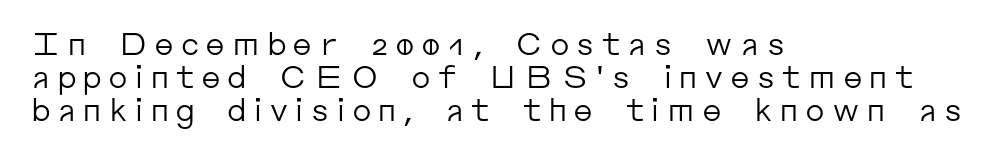
{"serif": "no", "italic": "no", "bold": "no", "weight": "regular", "width": "normal", "stroke_contrast": "low", "x_height": "medium", "monospaced": "no", "underline": "no", "align": "left", "line_spacing": "tight", "line_spacing_ratio": 1.07, "glyph_px": 31}
